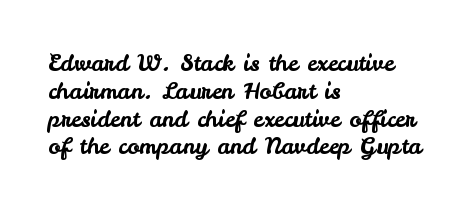
Q: Is the text italic (slanted)? A: Yes.
Q: Is the text underlined? A: No.
Q: How is the paragraph aligned? A: Left-aligned.
Q: Is the spacing between letters normal or unusually wide? A: Normal.
